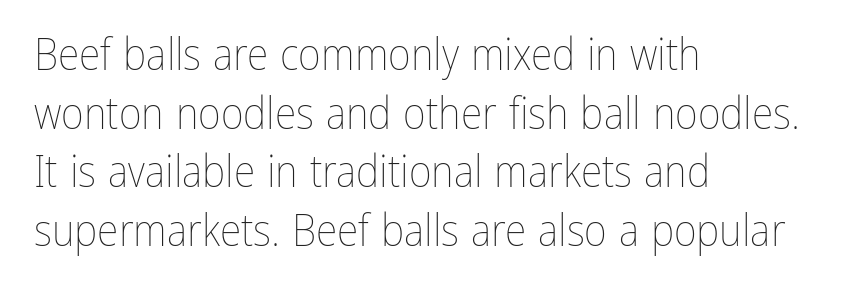
The image shows 44 px thin, condensed type, upright; set left-aligned, normal line spacing (1.33x), normal letter spacing, not underlined; low stroke contrast and a medium x-height.
